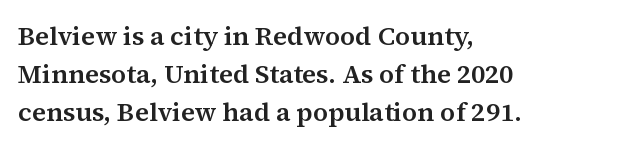
The image shows 26 px text type, upright; set left-aligned, normal line spacing (1.46x), normal letter spacing, not underlined.
